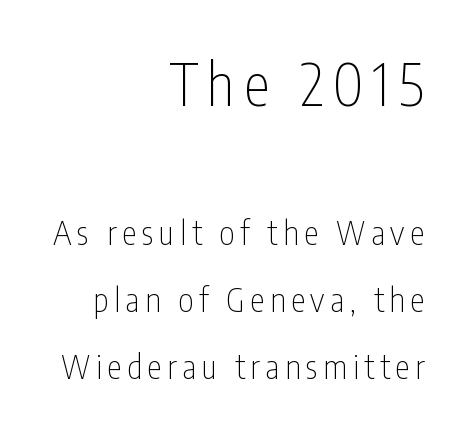
Q: Is the text bold? A: No.
Q: Is the text italic (slanted)? A: No, it is upright.
Q: Is the typeface a serif or a sans-serif typeface? A: Sans-serif.
Q: Is the text underlined? A: No.
Q: How is the paragraph aligned? A: Right-aligned.
Q: Is the spacing between lines tight, normal or loose? A: Loose.
Q: Which block of text is set in a larger size, the first (top) or the second (bottom)? A: The first (top) one.
Q: Width (condensed, normal, or wide)? A: Condensed.
Q: Stroke contrast? A: Low.
Q: x-height? A: Medium.
Q: Monospaced? A: No.
